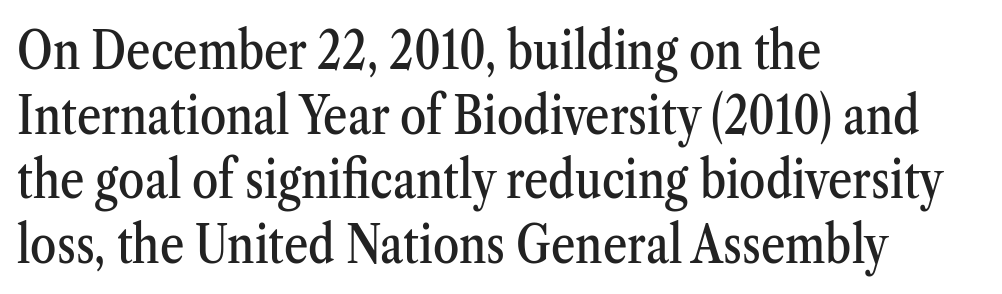
Q: Is the text italic (slanted)? A: No, it is upright.
Q: Is the typeface a serif or a sans-serif typeface? A: Serif.
Q: Is the text underlined? A: No.
Q: How is the paragraph aligned? A: Left-aligned.
Q: Is the spacing between letters normal or unusually wide? A: Normal.
Q: Width (condensed, normal, or wide)? A: Condensed.
Q: Stroke contrast? A: Medium.
Q: x-height? A: Medium.
Q: Monospaced? A: No.
